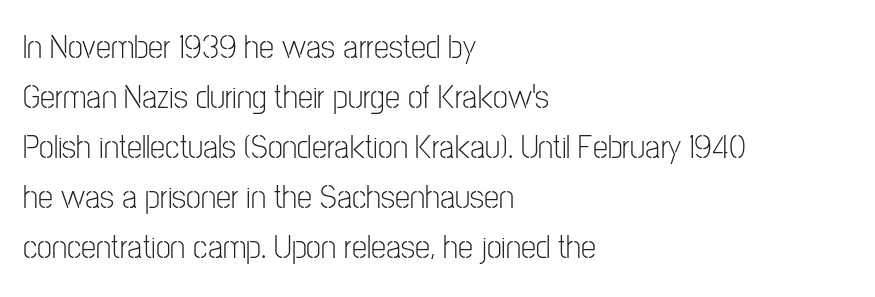
Letters have the restrained weight of plain body copy at most. The line-height multiplier appears to be the usual default. A typesetter would call this proportional, since set widths differ per character. The space beneath each line is pristine and unruled. The compositor pushed each line to the left boundary. Does the lettering tilt? It doesn't — this is upright.
